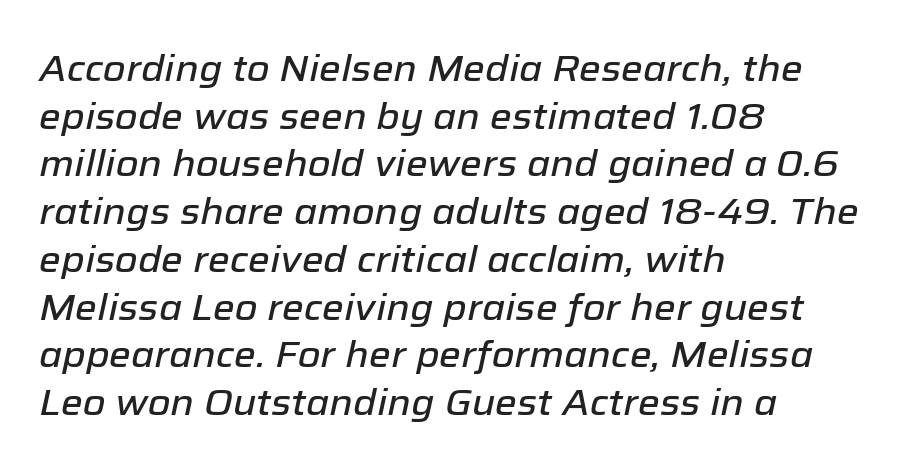
Q: Is the text italic (slanted)? A: Yes, it leans right by about 12 degrees.
Q: Is the text underlined? A: No.
Q: How is the paragraph aligned? A: Left-aligned.
Q: Is the spacing between letters normal or unusually wide? A: Normal.
Q: Is the spacing between lines tight, normal or loose? A: Normal.
Q: Width (condensed, normal, or wide)? A: Normal.
Q: Stroke contrast? A: Low.
Q: x-height? A: Medium.
Q: Monospaced? A: No.
